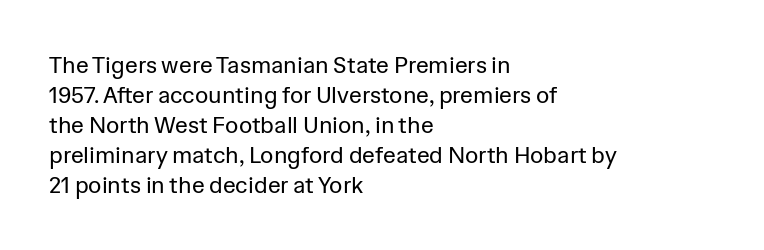
The image shows 23 px text type, upright; set left-aligned, normal line spacing (1.3x), normal letter spacing, not underlined.
